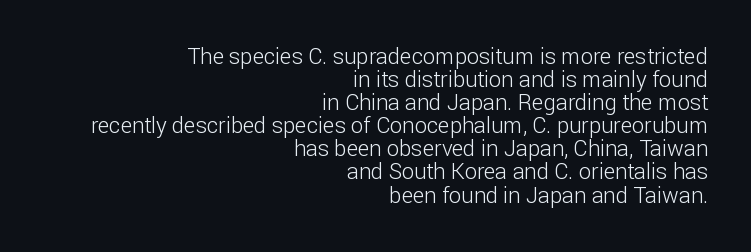
Q: Is the text bold? A: No.
Q: Is the text italic (slanted)? A: No, it is upright.
Q: Is the text underlined? A: No.
Q: How is the paragraph aligned? A: Right-aligned.
Q: Is the spacing between letters normal or unusually wide? A: Normal.
Q: Is the spacing between lines tight, normal or loose? A: Tight.
